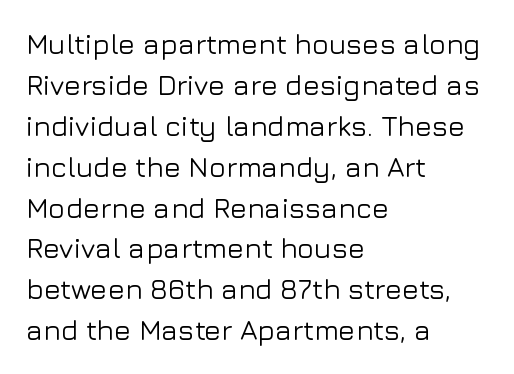
Q: Is the text italic (slanted)? A: No, it is upright.
Q: Is the typeface a serif or a sans-serif typeface? A: Sans-serif.
Q: Is the text underlined? A: No.
Q: How is the paragraph aligned? A: Left-aligned.
Q: Is the spacing between letters normal or unusually wide? A: Normal.
Q: Is the spacing between lines tight, normal or loose? A: Normal.
Q: Width (condensed, normal, or wide)? A: Normal.
Q: Stroke contrast? A: Low.
Q: x-height? A: Medium.
Q: Monospaced? A: No.
